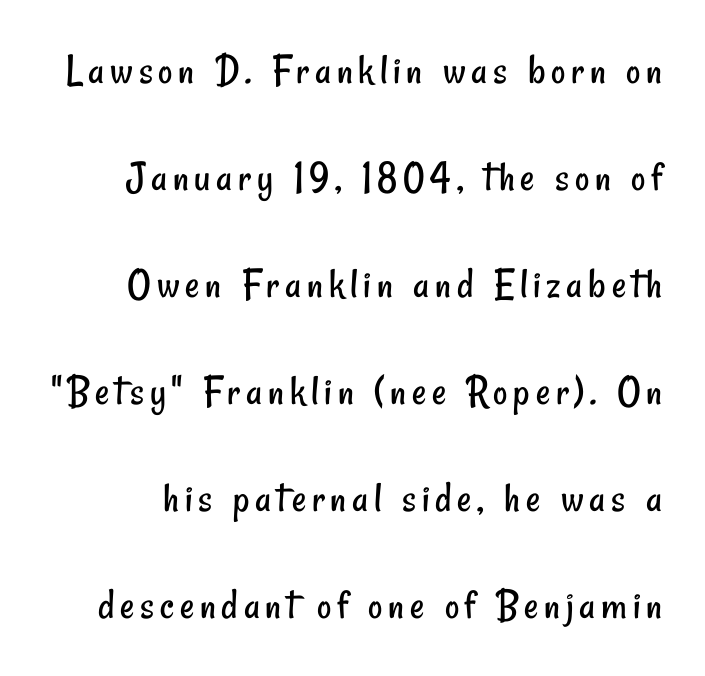
The image shows 44 px regular-weight, condensed sans-serif type; set loose line spacing (2.43x), not underlined; low stroke contrast and a small x-height.
